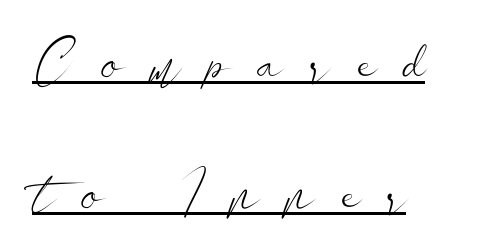
The image shows 55 px light, wide sans-serif type; set left-aligned, loose line spacing (2.39x), unusually wide letter spacing (+0.5 em), underlined; low stroke contrast and a small x-height.
